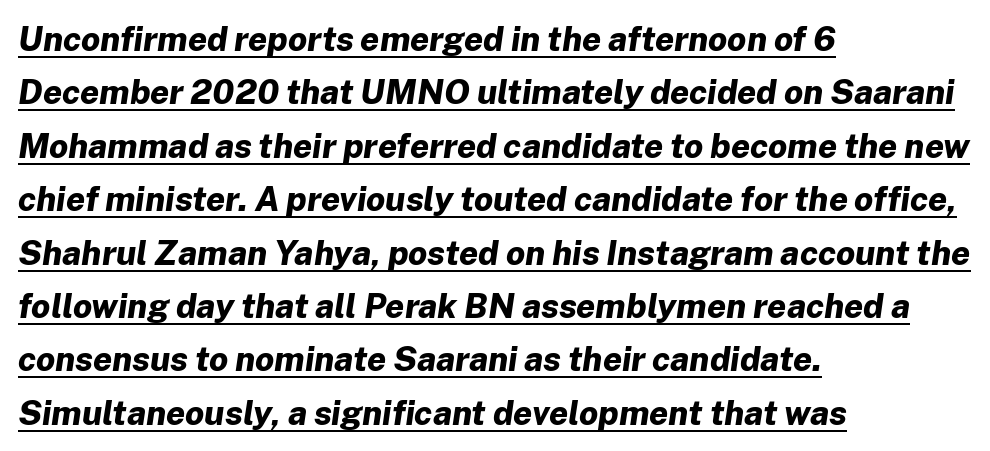
The image shows 34 px bold type, italic (leaning right); set left-aligned, normal line spacing (1.57x), normal letter spacing, underlined; low stroke contrast and a medium x-height.
